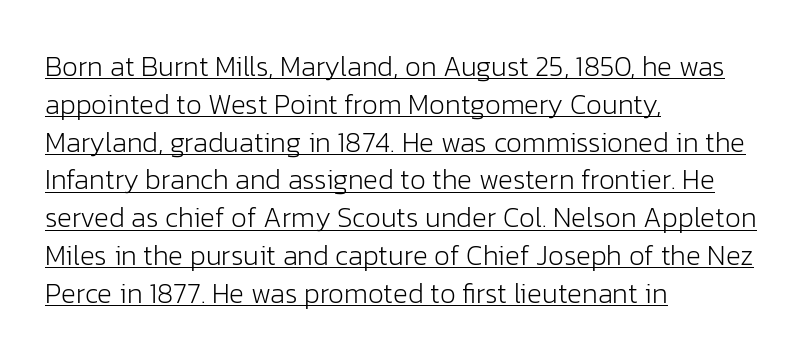
The image shows 28 px light sans-serif type, upright; set left-aligned, normal line spacing (1.35x), normal letter spacing, underlined; low stroke contrast and a medium x-height.
